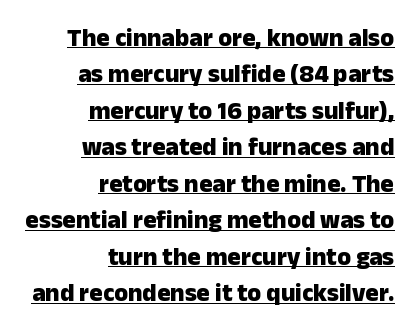
{"italic": "no", "bold": "yes", "underline": "yes", "align": "right", "line_spacing": "normal", "line_spacing_ratio": 1.46, "letter_spacing": "normal", "letter_spacing_em": 0.0, "glyph_px": 25}
